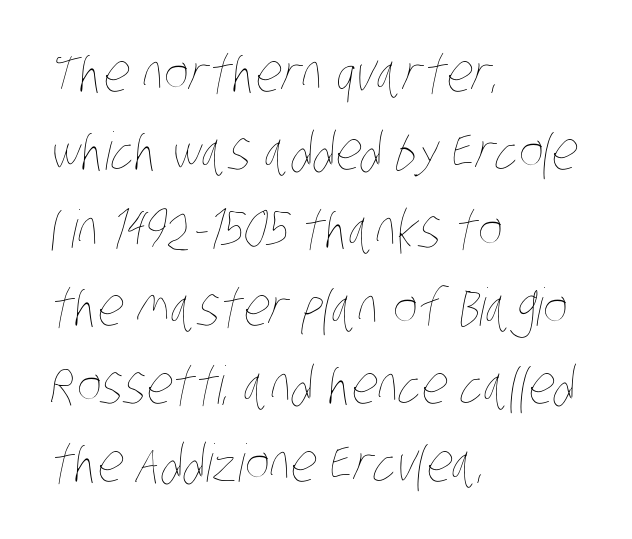
Q: Is the text bold? A: No.
Q: Is the text underlined? A: No.
Q: How is the paragraph aligned? A: Left-aligned.
Q: Is the spacing between letters normal or unusually wide? A: Normal.
Q: Is the spacing between lines tight, normal or loose? A: Normal.
Q: Width (condensed, normal, or wide)? A: Condensed.
Q: Stroke contrast? A: Low.
Q: x-height? A: Large.
Q: Monospaced? A: No.
